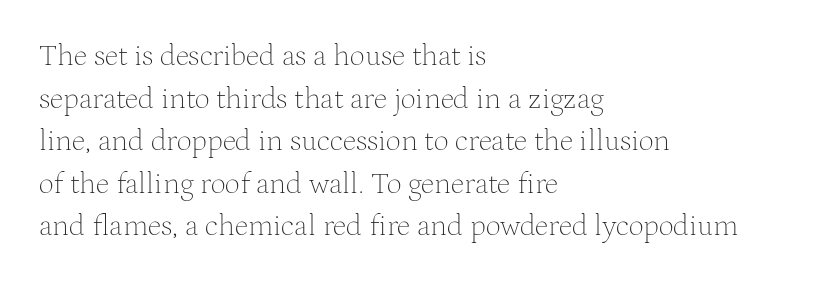
{"serif": "yes", "italic": "no", "bold": "no", "weight": "thin", "width": "normal", "stroke_contrast": "medium", "x_height": "medium", "monospaced": "no", "underline": "no", "align": "left", "line_spacing": "normal", "line_spacing_ratio": 1.42, "letter_spacing": "normal", "letter_spacing_em": 0.0, "glyph_px": 30}
